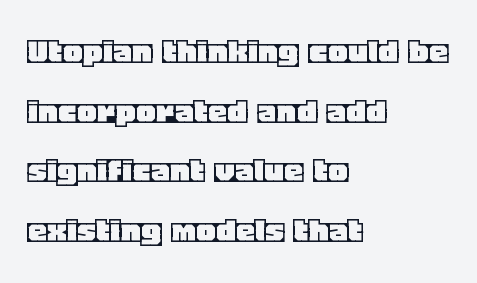
{"italic": "no", "width": "normal", "x_height": "large", "monospaced": "no", "underline": "no", "align": "left", "line_spacing": "normal", "line_spacing_ratio": 1.57, "letter_spacing": "normal", "letter_spacing_em": 0.0, "glyph_px": 38}
